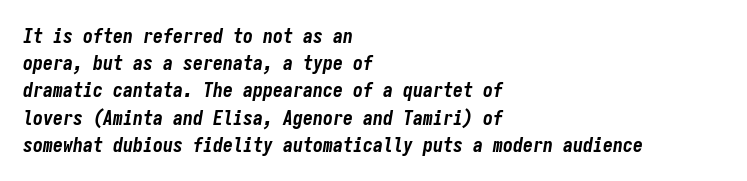
The image shows 20 px bold type, italic (leaning right); set left-aligned, normal line spacing (1.36x), normal letter spacing, not underlined.
